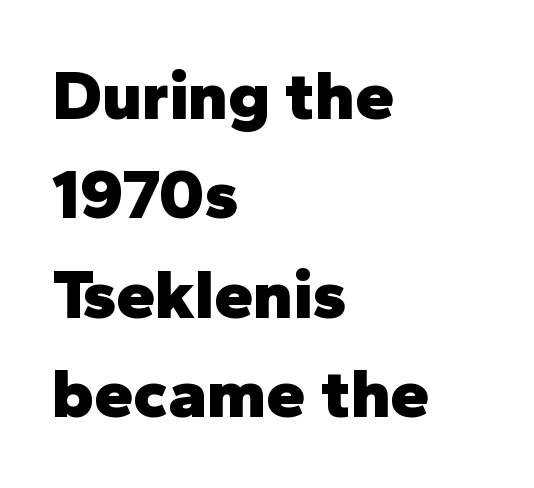
{"serif": "no", "italic": "no", "bold": "yes", "weight": "heavy", "width": "normal", "stroke_contrast": "low", "x_height": "medium", "monospaced": "no", "underline": "no", "align": "left", "line_spacing": "normal", "line_spacing_ratio": 1.42, "letter_spacing": "normal", "letter_spacing_em": 0.0, "glyph_px": 70}
